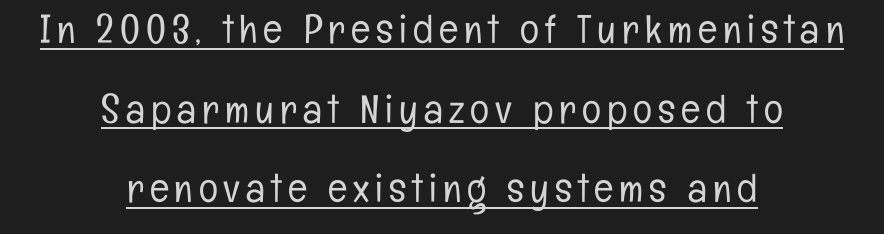
The image shows 40 px light, condensed sans-serif type, upright; set centered, loose line spacing (1.99x), underlined; low stroke contrast and a medium x-height.
